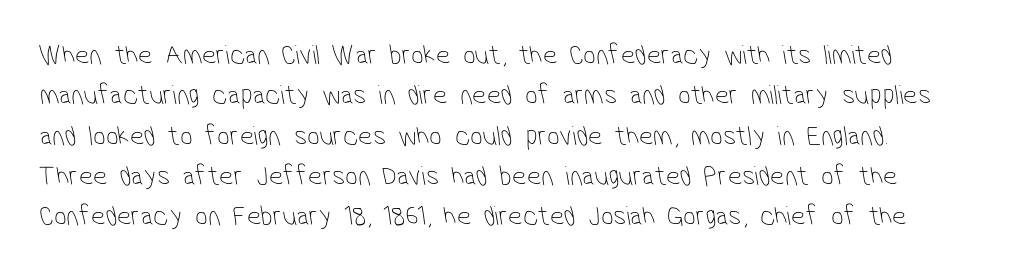
{"serif": "no", "bold": "no", "weight": "thin", "width": "condensed", "stroke_contrast": "low", "x_height": "medium", "monospaced": "no", "underline": "no", "align": "left", "line_spacing": "normal", "line_spacing_ratio": 1.44, "letter_spacing": "normal", "letter_spacing_em": 0.0, "glyph_px": 28}
